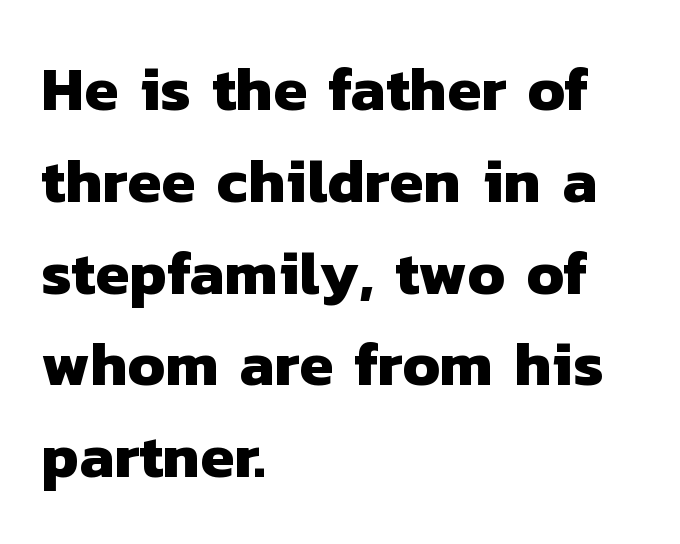
The image shows 62 px heavy sans-serif type; set left-aligned, normal line spacing (1.48x), normal letter spacing, not underlined; low stroke contrast and a medium x-height.
